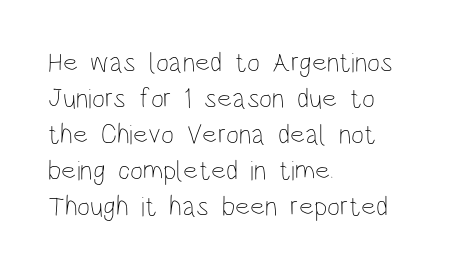
Q: Is the text bold? A: No.
Q: Is the text italic (slanted)? A: No, it is upright.
Q: Is the text underlined? A: No.
Q: How is the paragraph aligned? A: Left-aligned.
Q: Is the spacing between letters normal or unusually wide? A: Normal.
Q: Is the spacing between lines tight, normal or loose? A: Normal.
Q: Width (condensed, normal, or wide)? A: Condensed.
Q: Stroke contrast? A: Low.
Q: x-height? A: Large.
Q: Monospaced? A: No.
